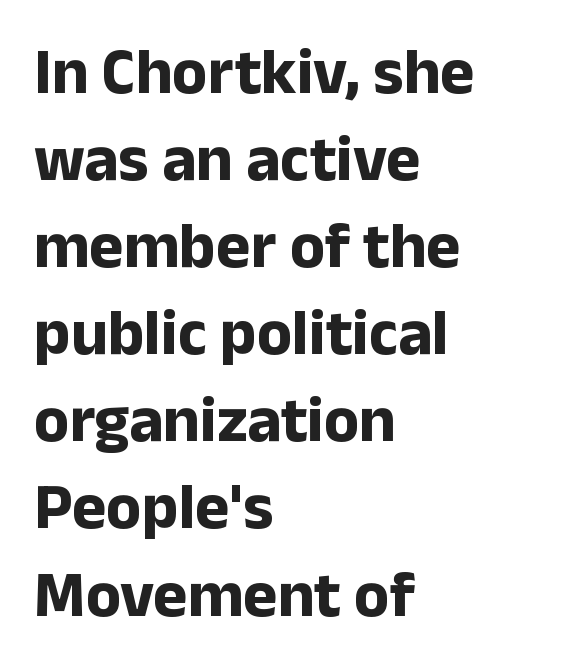
{"serif": "no", "italic": "no", "bold": "yes", "weight": "bold", "width": "normal", "stroke_contrast": "low", "x_height": "medium", "monospaced": "no", "underline": "no", "align": "left", "line_spacing": "normal", "line_spacing_ratio": 1.34, "letter_spacing": "normal", "letter_spacing_em": 0.0, "glyph_px": 65}
